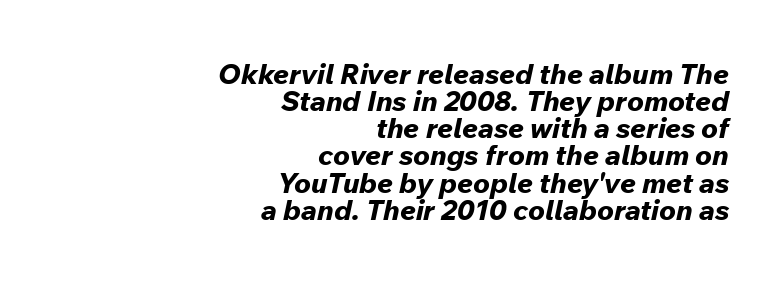
The image shows 28 px bold type, italic (leaning right); set right-aligned, tight line spacing (0.97x), normal letter spacing, not underlined; low stroke contrast and a medium x-height.
